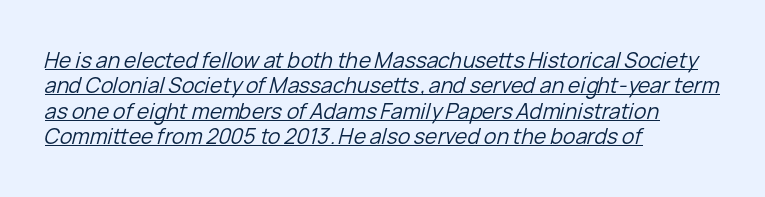
The image shows 21 px text type, italic (leaning right); set left-aligned, line spacing 1.21x, normal letter spacing, underlined.
